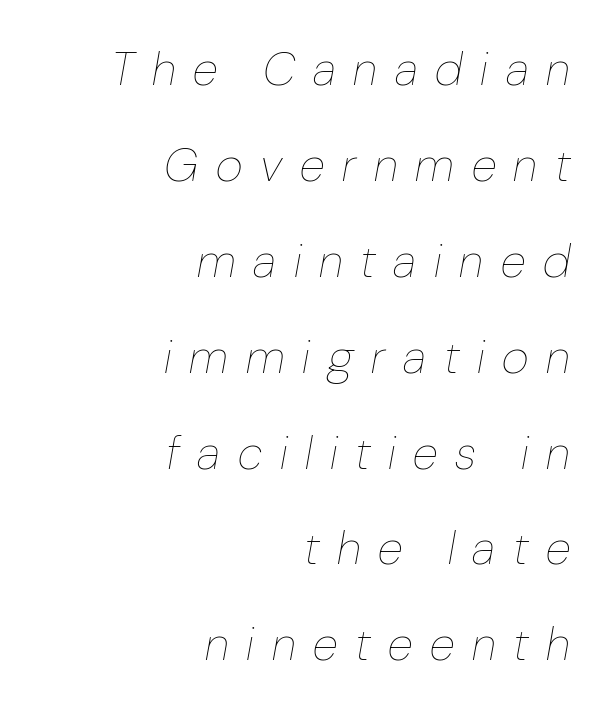
Q: Is the text bold? A: No.
Q: Is the text italic (slanted)? A: Yes, it leans right by about 10 degrees.
Q: Is the text underlined? A: No.
Q: How is the paragraph aligned? A: Right-aligned.
Q: Is the spacing between letters normal or unusually wide? A: Unusually wide.
Q: Is the spacing between lines tight, normal or loose? A: Loose.
Q: Width (condensed, normal, or wide)? A: Condensed.
Q: Stroke contrast? A: Low.
Q: x-height? A: Medium.
Q: Monospaced? A: No.
